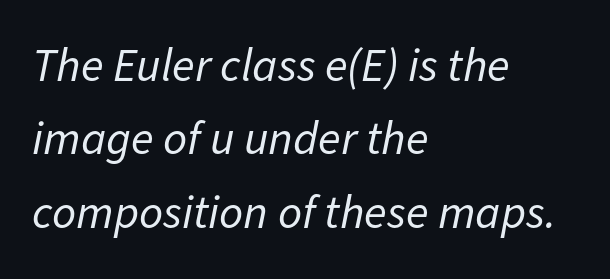
Q: Is the text bold? A: No.
Q: Is the text italic (slanted)? A: Yes, it leans right by about 11 degrees.
Q: Is the text underlined? A: No.
Q: How is the paragraph aligned? A: Left-aligned.
Q: Is the spacing between letters normal or unusually wide? A: Normal.
Q: Is the spacing between lines tight, normal or loose? A: Normal.
Q: Width (condensed, normal, or wide)? A: Normal.
Q: Stroke contrast? A: Low.
Q: x-height? A: Medium.
Q: Monospaced? A: No.
